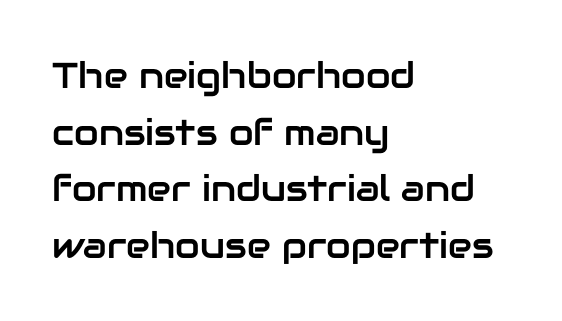
Note the varied advance widths — an 'i' is clearly narrower than an 'm'. The foot of each line stays bare and open. Check where the strokes stop: nothing finishes them off — pure sans. The lettering stays uniformly vertical, giving the passage a roman look. Spacing between characters is what you'd get straight out of the box. Leading matches the norm, producing a regular column.
